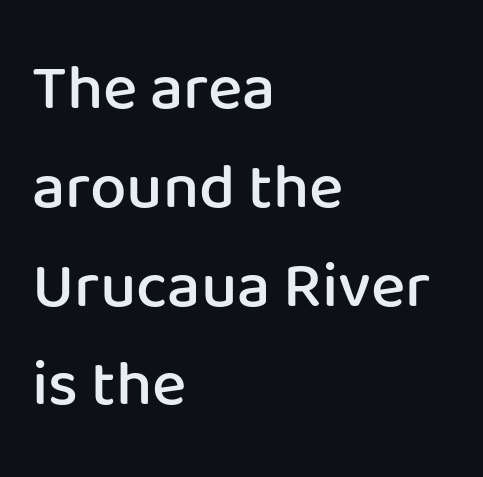
The image shows 65 px semibold sans-serif type, upright; set left-aligned, normal line spacing (1.52x), normal letter spacing, not underlined; low stroke contrast and a medium x-height.
